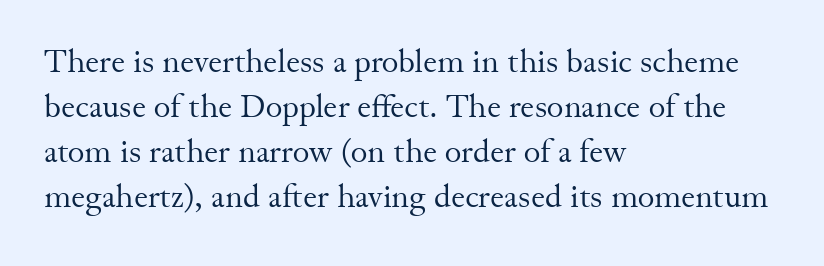
The passage shown is not underscored anywhere. A normal amount of white space separates one row of letters from the next. The passage shown is typed in a proportional face where columns would drift. This is roman type, the default non-slanted kind.
